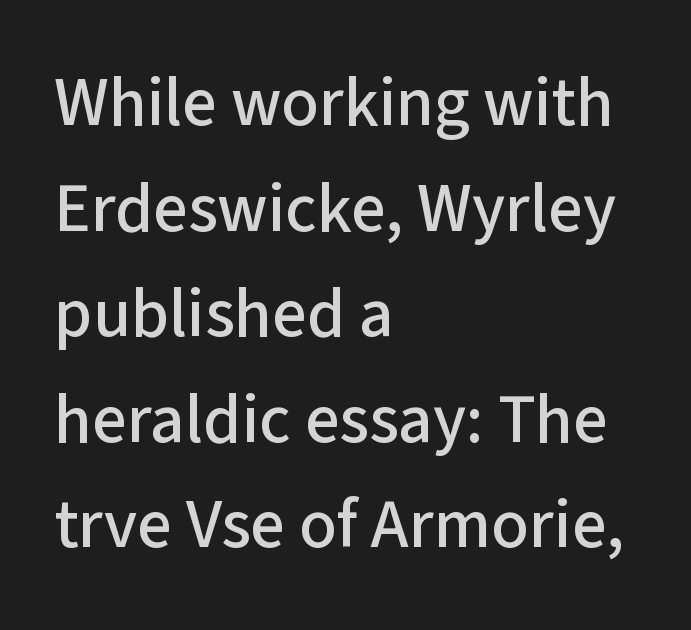
The designer went with a sans here, leaving each stem footless. Each line starts at the same left margin while the right side varies. This is the regular roman posture of the typeface. The line texture is even and compact thanks to regular tracking. The face used here is proportionally spaced, like ordinary book or web type.
